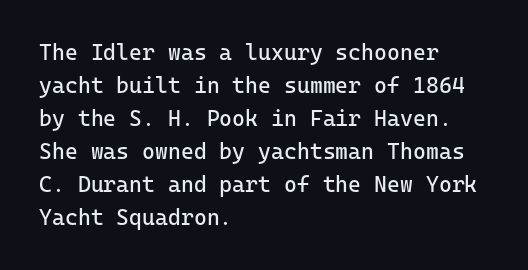
In terms of leading, this rendering sits right in the middle. Quick note: not italic, upright. Stems here are at most as thick as an everyday book face. Letter spacing: default.
